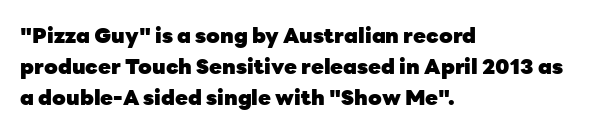
{"italic": "no", "bold": "yes", "underline": "no", "align": "left", "line_spacing": "normal", "line_spacing_ratio": 1.47, "letter_spacing": "normal", "letter_spacing_em": 0.0, "glyph_px": 21}
